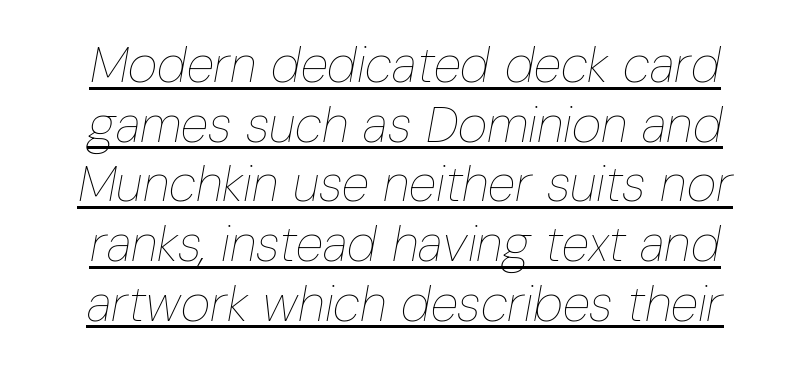
{"italic": "yes", "lean": "right", "slant_degrees": 10, "bold": "no", "weight": "thin", "width": "condensed", "stroke_contrast": "low", "x_height": "medium", "monospaced": "no", "underline": "yes", "align": "center", "line_spacing_ratio": 1.17, "letter_spacing": "normal", "letter_spacing_em": 0.0, "glyph_px": 51}
